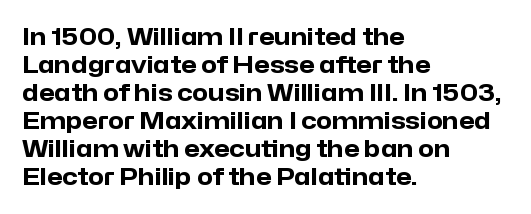
Look at the stroke-to-counter ratio: heavy, a bold. Ordinary non-slanted type is in use. The baseline area is clear. The setting favours the left margin, as ordinary paragraphs usually do. Look at the tracking — it's just the regular setting, nothing added.
